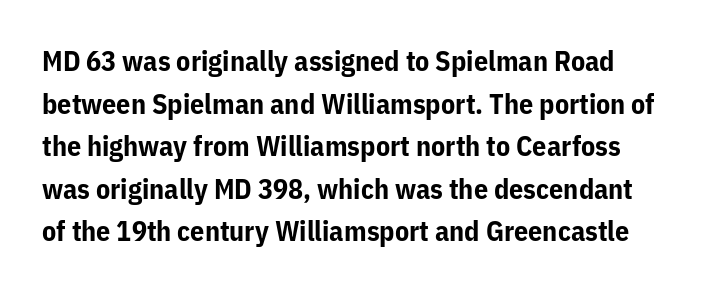
Q: Is the text bold? A: Yes.
Q: Is the text italic (slanted)? A: No, it is upright.
Q: Is the typeface a serif or a sans-serif typeface? A: Sans-serif.
Q: Is the text underlined? A: No.
Q: Is the spacing between letters normal or unusually wide? A: Normal.
Q: Is the spacing between lines tight, normal or loose? A: Normal.
Q: Width (condensed, normal, or wide)? A: Normal.
Q: Stroke contrast? A: Low.
Q: x-height? A: Medium.
Q: Monospaced? A: No.
